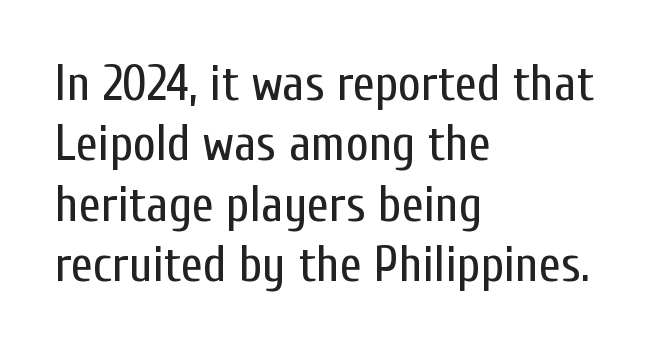
Q: Is the text bold? A: No.
Q: Is the text italic (slanted)? A: No, it is upright.
Q: Is the typeface a serif or a sans-serif typeface? A: Sans-serif.
Q: Is the text underlined? A: No.
Q: How is the paragraph aligned? A: Left-aligned.
Q: Is the spacing between letters normal or unusually wide? A: Normal.
Q: Width (condensed, normal, or wide)? A: Condensed.
Q: Stroke contrast? A: Low.
Q: x-height? A: Medium.
Q: Monospaced? A: No.
